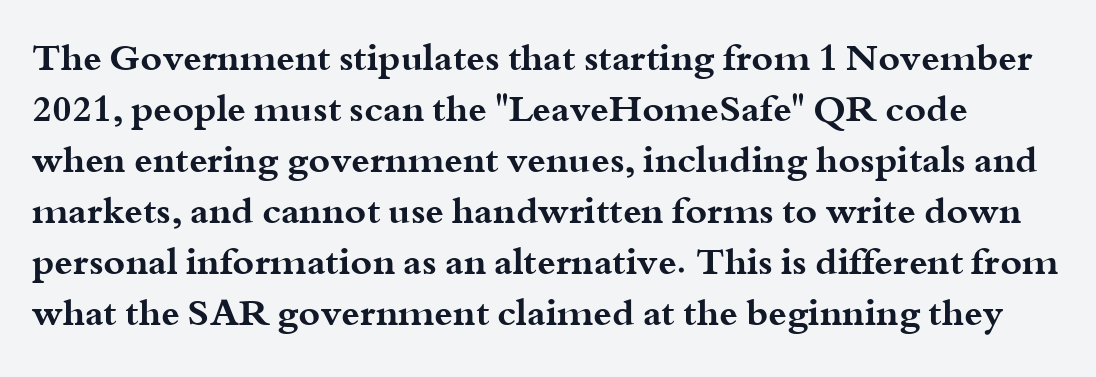
Q: Is the text bold? A: Yes.
Q: Is the text italic (slanted)? A: No, it is upright.
Q: Is the typeface a serif or a sans-serif typeface? A: Serif.
Q: Is the text underlined? A: No.
Q: Is the spacing between letters normal or unusually wide? A: Normal.
Q: Is the spacing between lines tight, normal or loose? A: Normal.
Q: Width (condensed, normal, or wide)? A: Wide.
Q: Stroke contrast? A: Medium.
Q: x-height? A: Small.
Q: Monospaced? A: No.
